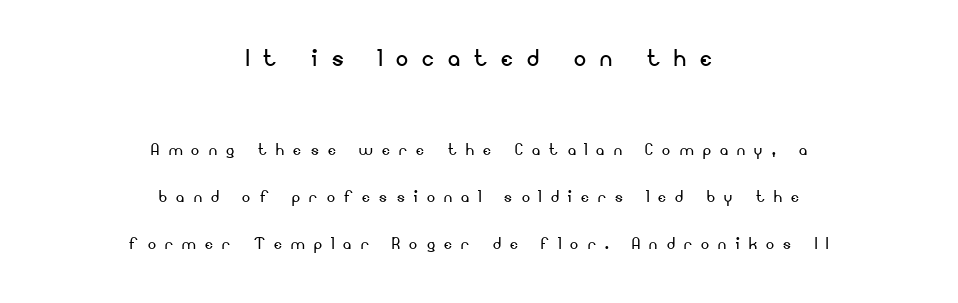
The space directly below the letters is spotless. Compared with a typical body face, this is equally light or lighter still. Visually the block forms a symmetrical silhouette, jagged on both flanks. These lines stand farther apart than default settings would place them. The type sits square on the baseline with zero lean.
